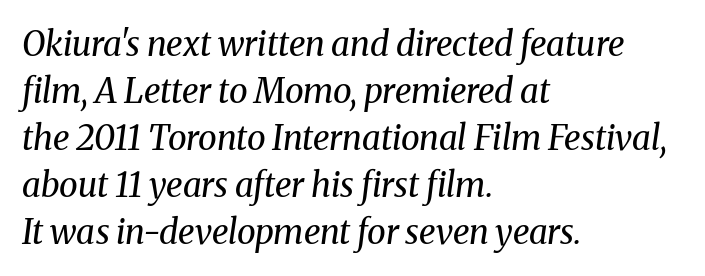
The image shows 34 px regular-weight serif type, italic (leaning right); set left-aligned, normal line spacing (1.38x), normal letter spacing, not underlined; medium stroke contrast and a medium x-height.
